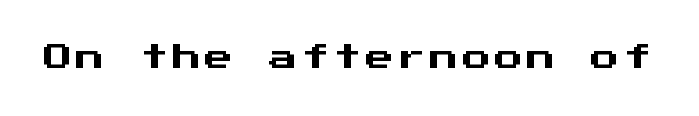
Q: Is the text italic (slanted)? A: No, it is upright.
Q: Is the typeface a serif or a sans-serif typeface? A: Sans-serif.
Q: Is the text underlined? A: No.
Q: Width (condensed, normal, or wide)? A: Normal.
Q: Stroke contrast? A: Medium.
Q: x-height? A: Medium.
Q: Monospaced? A: Yes.
